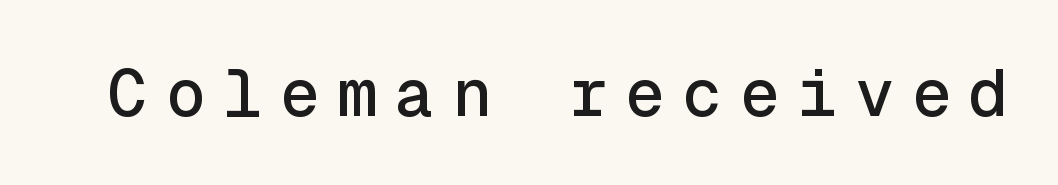
The image shows 66 px sans-serif type, upright, monospaced; set unusually wide letter spacing (+0.27 em), not underlined; a medium x-height.
